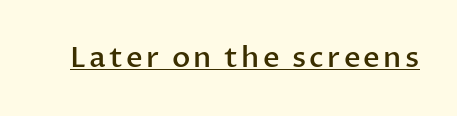
The image shows 29 px semibold sans-serif type, upright; set underlined; low stroke contrast and a medium x-height.
